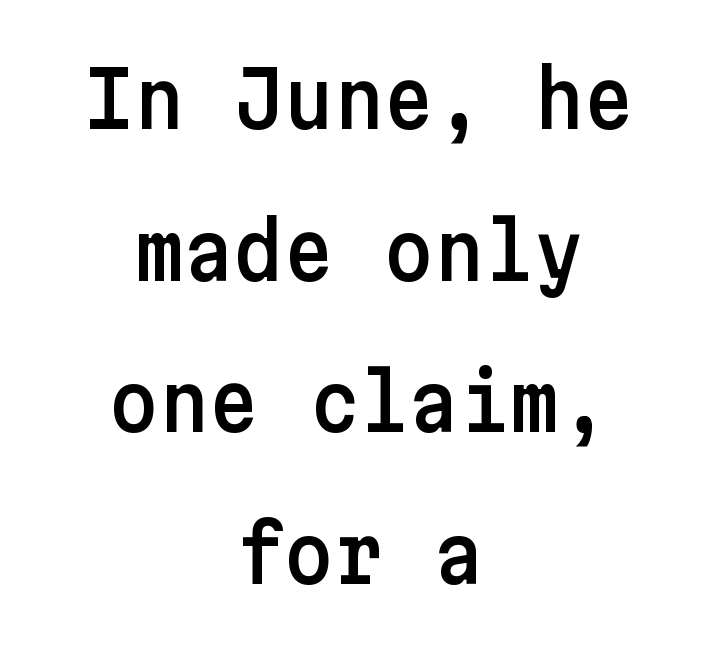
The image shows 77 px sans-serif type, upright; set centered, loose line spacing (1.97x), normal letter spacing, not underlined; low stroke contrast and a medium x-height.
